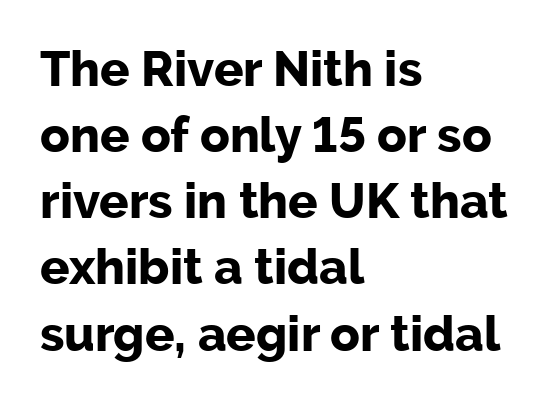
The image shows 49 px bold sans-serif type, upright; set left-aligned, normal line spacing (1.35x), normal letter spacing, not underlined; low stroke contrast and a medium x-height.
